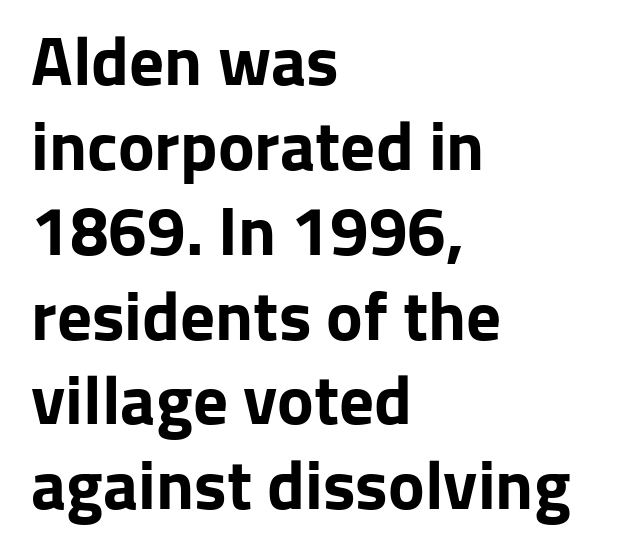
{"serif": "no", "italic": "no", "bold": "yes", "weight": "bold", "width": "normal", "stroke_contrast": "low", "x_height": "medium", "monospaced": "no", "underline": "no", "align": "left", "line_spacing_ratio": 1.23, "letter_spacing": "normal", "letter_spacing_em": 0.0, "glyph_px": 69}
